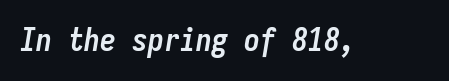
Q: Is the text bold? A: Yes.
Q: Is the text italic (slanted)? A: Yes, it leans right by about 9 degrees.
Q: Is the text underlined? A: No.
Q: Is the spacing between letters normal or unusually wide? A: Normal.
Q: Width (condensed, normal, or wide)? A: Condensed.
Q: Stroke contrast? A: Low.
Q: x-height? A: Medium.
Q: Monospaced? A: Yes.
